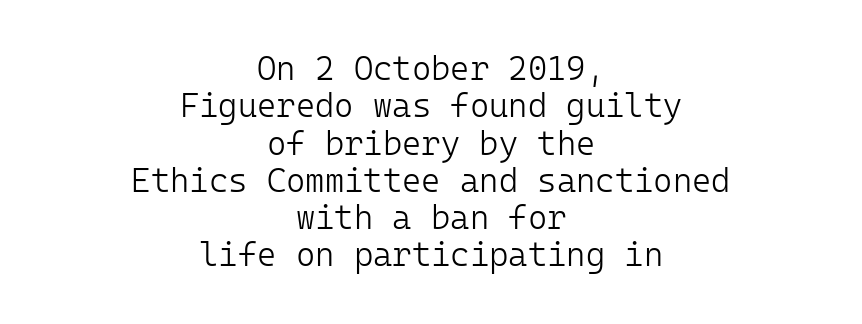
In terms of letterspacing, this is plain default setting. Every character here occupies the same horizontal width, giving the sample a typewriter-like rhythm. Closely set lines give the paragraph a compact silhouette. The words here are not underlined. Typeset on center — no edge is straight.
